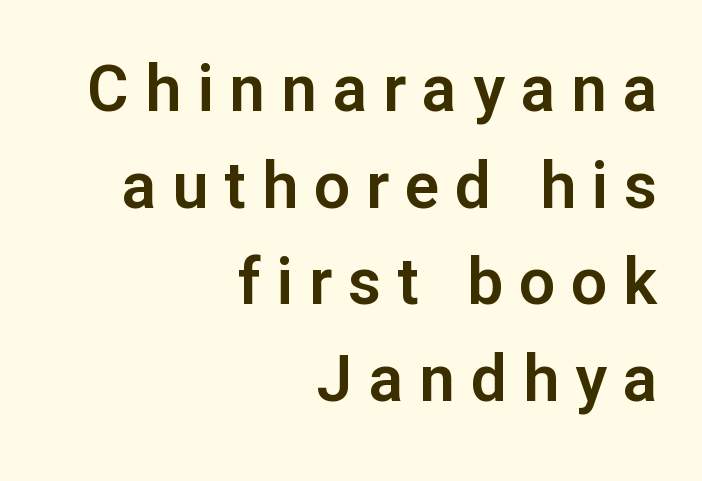
The image shows 64 px sans-serif type, upright; set right-aligned, normal line spacing (1.51x), unusually wide letter spacing (+0.25 em), not underlined; low stroke contrast and a medium x-height.
